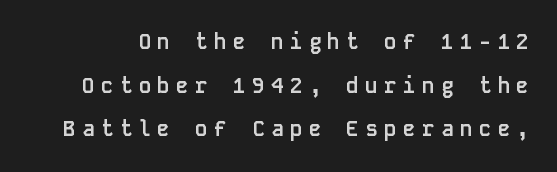
Q: Is the text bold? A: Yes.
Q: Is the text italic (slanted)? A: No, it is upright.
Q: Is the text underlined? A: No.
Q: Is the spacing between letters normal or unusually wide? A: Unusually wide.
Q: Is the spacing between lines tight, normal or loose? A: Loose.
